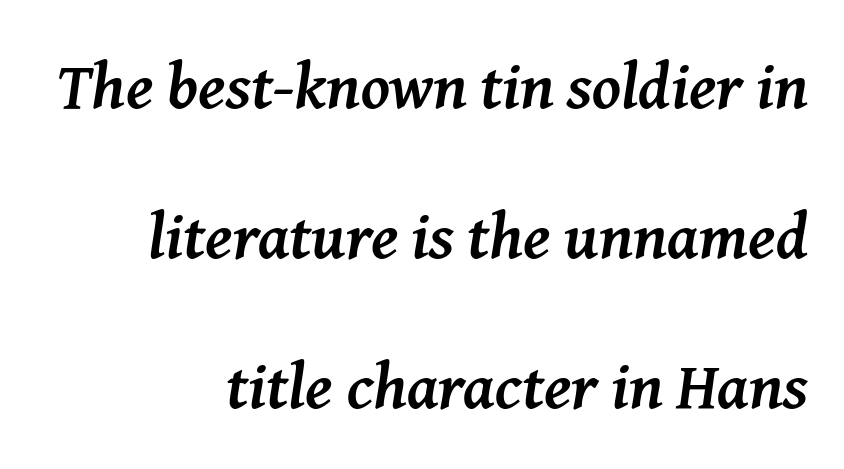
{"serif": "yes", "italic": "yes", "lean": "right", "slant_degrees": 8, "bold": "yes", "weight": "semibold", "width": "normal", "stroke_contrast": "medium", "x_height": "medium", "monospaced": "no", "underline": "no", "align": "right", "line_spacing": "loose", "line_spacing_ratio": 2.31, "letter_spacing": "normal", "letter_spacing_em": 0.0, "glyph_px": 65}
